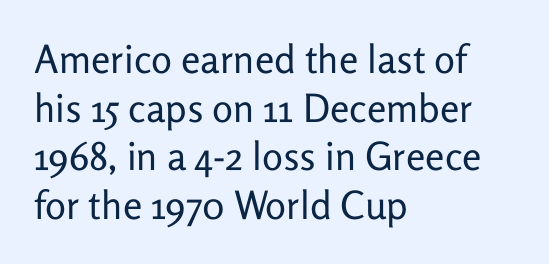
Each letter keeps its own natural width here, so spacing adapts to shape. Where is the straight margin? On the left. If you drew a line through each stem, it would be perfectly vertical. In terms of letterspacing, this is plain default setting. Bare-footed words on every line.
